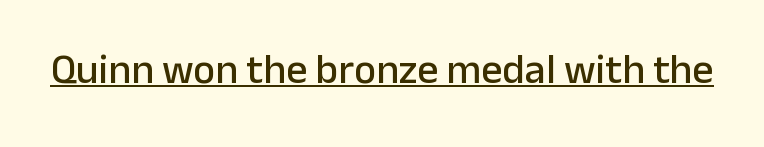
Q: Is the text italic (slanted)? A: No, it is upright.
Q: Is the typeface a serif or a sans-serif typeface? A: Sans-serif.
Q: Is the text underlined? A: Yes.
Q: Is the spacing between letters normal or unusually wide? A: Normal.
Q: Width (condensed, normal, or wide)? A: Normal.
Q: Stroke contrast? A: Low.
Q: x-height? A: Medium.
Q: Monospaced? A: No.
